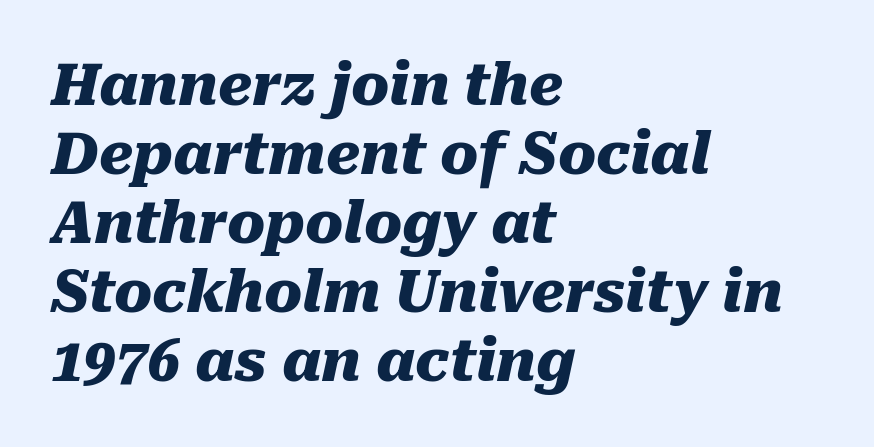
The image shows 57 px heavy type, italic (leaning right); set left-aligned, line spacing 1.21x, normal letter spacing, not underlined; medium stroke contrast and a medium x-height.
